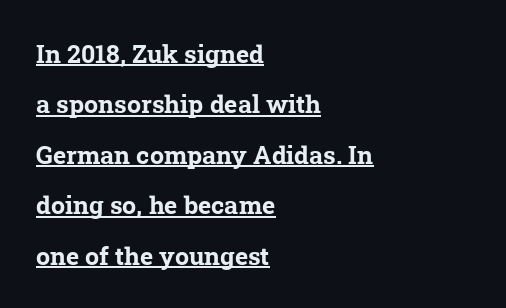
The image shows 25 px bold type; set left-aligned, loose line spacing (2.02x), normal letter spacing, underlined.
